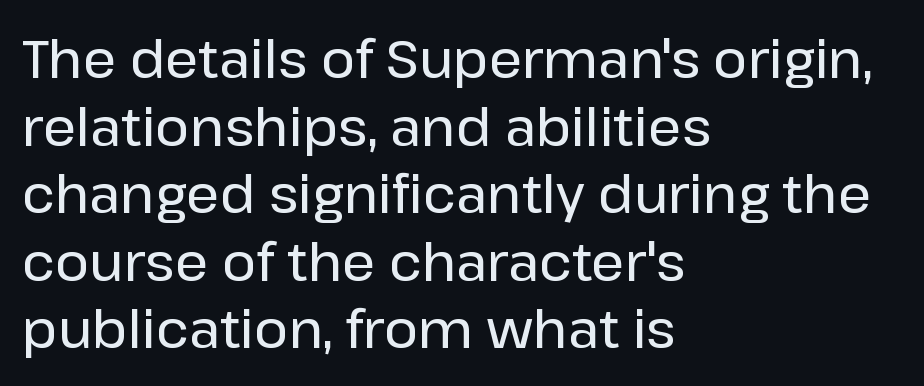
The image shows 52 px sans-serif type, upright; set left-aligned, normal line spacing (1.3x), normal letter spacing, not underlined; low stroke contrast and a medium x-height.
